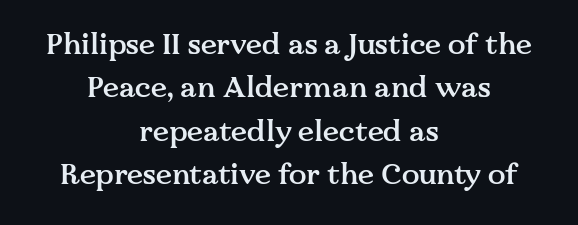
The image shows 29 px semibold serif type, upright; set centered, normal line spacing (1.5x), normal letter spacing, not underlined; medium stroke contrast and a medium x-height.
